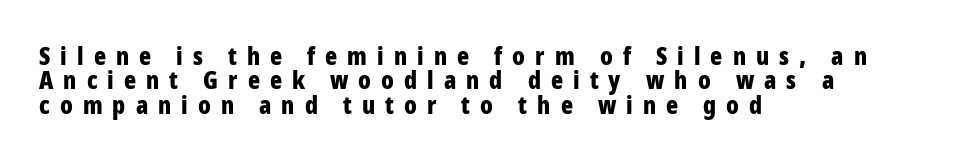
The image shows 25 px bold type, upright; set left-aligned, tight line spacing (0.98x), unusually wide letter spacing (+0.4 em), not underlined.
